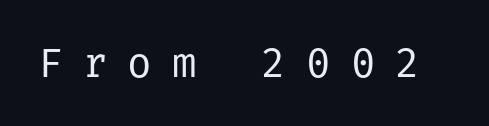
Q: Is the text bold? A: No.
Q: Is the text italic (slanted)? A: No, it is upright.
Q: Is the typeface a serif or a sans-serif typeface? A: Sans-serif.
Q: Is the text underlined? A: No.
Q: Is the spacing between letters normal or unusually wide? A: Unusually wide.
Q: Width (condensed, normal, or wide)? A: Normal.
Q: Stroke contrast? A: Low.
Q: x-height? A: Medium.
